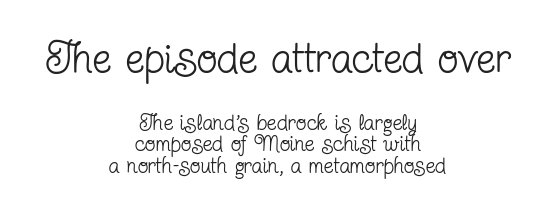
Underlining? Definitely not there. The passage shown begins with its larger block and ends with its smaller one. Character widths vary here, with narrow letters taking less room than wide ones. Default kerning and tracking; the words read as compact shapes. Nothing heavy about these letters — not bold at all.
